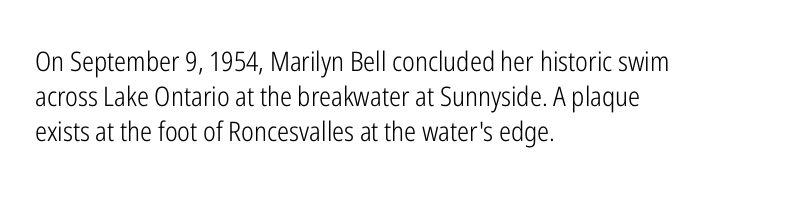
The image shows 27 px text type, upright; set left-aligned, normal line spacing (1.29x), normal letter spacing, not underlined.
